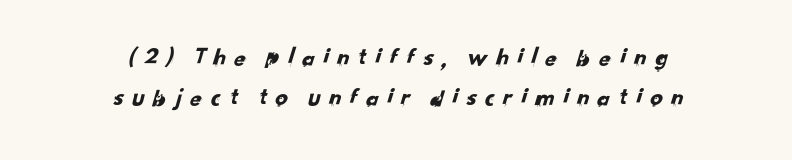
{"underline": "no", "align": "center", "line_spacing": "normal", "line_spacing_ratio": 1.6, "letter_spacing": "wide", "letter_spacing_em": 0.27, "glyph_px": 25}
